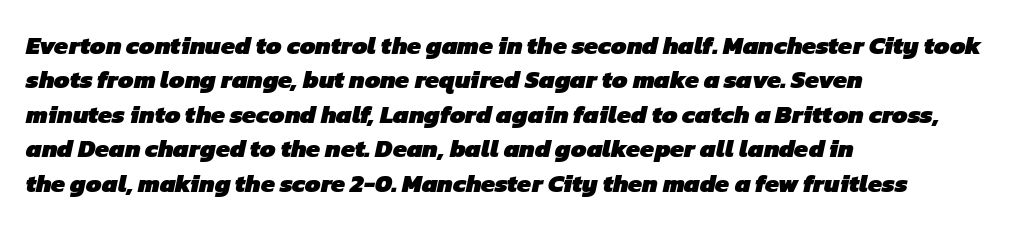
The image shows 25 px bold type; set left-aligned, normal line spacing (1.38x), normal letter spacing, not underlined.
